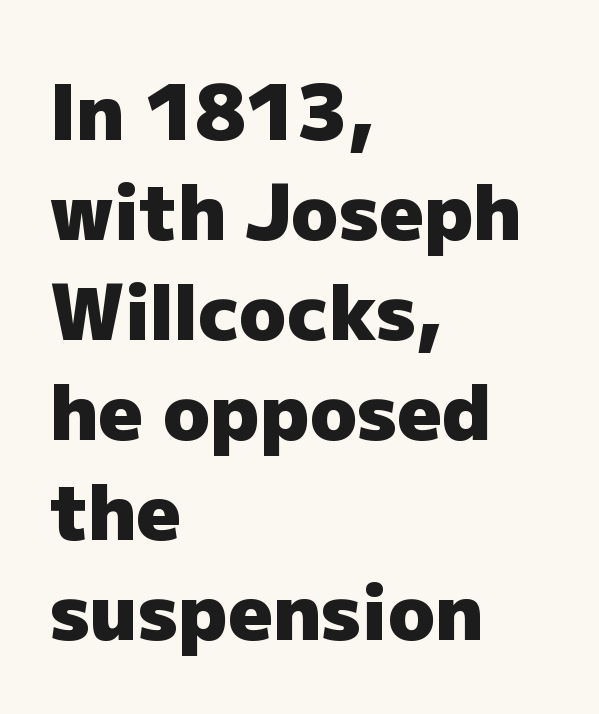
{"serif": "no", "italic": "no", "bold": "yes", "weight": "heavy", "width": "normal", "stroke_contrast": "low", "x_height": "medium", "monospaced": "no", "underline": "no", "align": "left", "line_spacing": "normal", "line_spacing_ratio": 1.3, "letter_spacing": "normal", "letter_spacing_em": 0.0, "glyph_px": 77}
